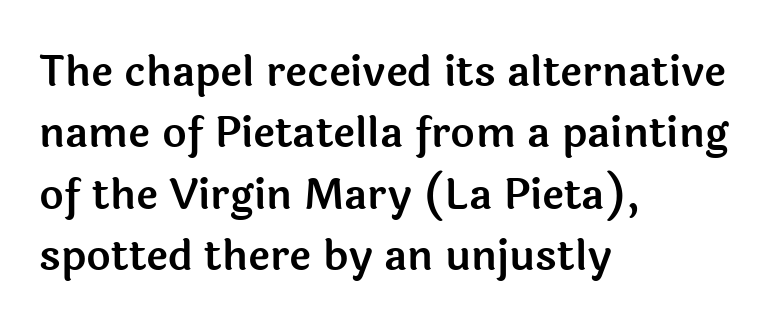
Q: Is the text italic (slanted)? A: No, it is upright.
Q: Is the typeface a serif or a sans-serif typeface? A: Sans-serif.
Q: Is the text underlined? A: No.
Q: How is the paragraph aligned? A: Left-aligned.
Q: Is the spacing between letters normal or unusually wide? A: Normal.
Q: Is the spacing between lines tight, normal or loose? A: Normal.
Q: Width (condensed, normal, or wide)? A: Normal.
Q: x-height? A: Medium.
Q: Monospaced? A: No.
